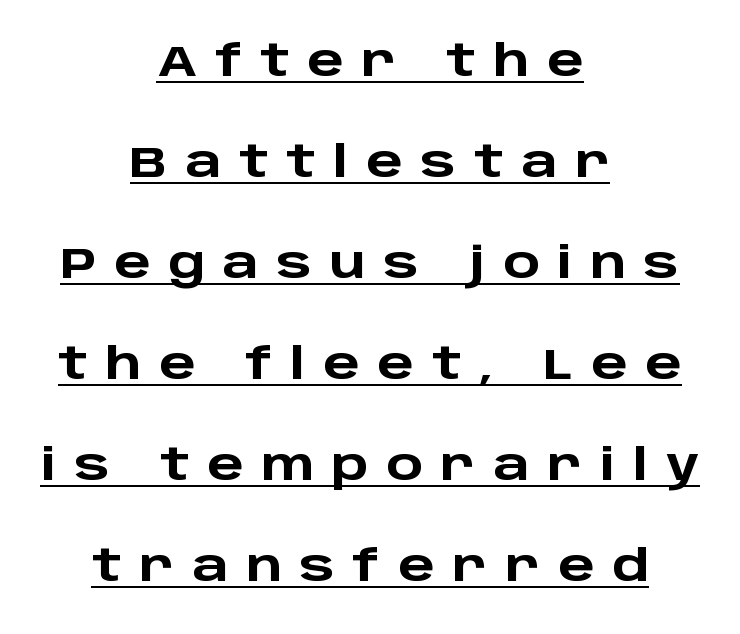
The image shows 43 px heavy, wide sans-serif type, upright; set centered, loose line spacing (2.35x), unusually wide letter spacing (+0.41 em), underlined; low stroke contrast and a large x-height.
